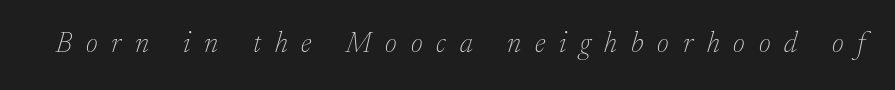
{"serif": "yes", "italic": "yes", "lean": "right", "slant_degrees": 17, "bold": "no", "weight": "thin", "width": "normal", "stroke_contrast": "low", "x_height": "small", "monospaced": "no", "underline": "no", "letter_spacing": "wide", "letter_spacing_em": 0.48, "glyph_px": 29}
